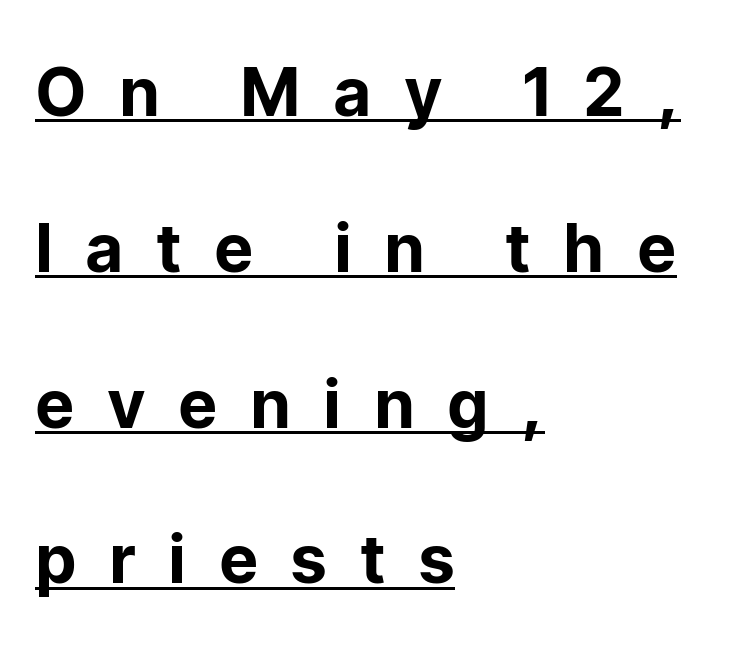
{"serif": "no", "italic": "no", "width": "normal", "stroke_contrast": "low", "x_height": "medium", "monospaced": "no", "underline": "yes", "align": "left", "line_spacing": "loose", "line_spacing_ratio": 2.36, "letter_spacing": "wide", "letter_spacing_em": 0.49, "glyph_px": 66}
